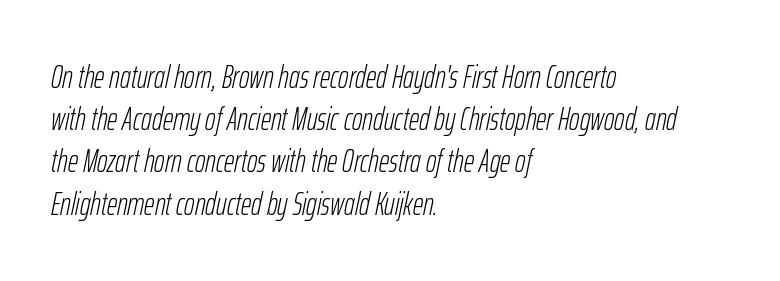
Q: Is the text bold? A: No.
Q: Is the text italic (slanted)? A: Yes, it leans right by about 12 degrees.
Q: Is the text underlined? A: No.
Q: How is the paragraph aligned? A: Left-aligned.
Q: Is the spacing between letters normal or unusually wide? A: Normal.
Q: Is the spacing between lines tight, normal or loose? A: Normal.
Q: Width (condensed, normal, or wide)? A: Condensed.
Q: Stroke contrast? A: Low.
Q: x-height? A: Medium.
Q: Monospaced? A: No.
